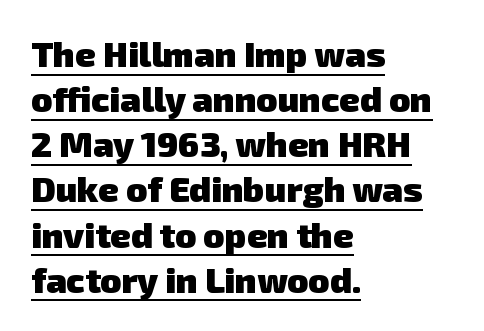
{"serif": "no", "bold": "yes", "weight": "heavy", "width": "normal", "stroke_contrast": "low", "x_height": "medium", "monospaced": "no", "underline": "yes", "align": "left", "line_spacing": "normal", "line_spacing_ratio": 1.29, "letter_spacing": "normal", "letter_spacing_em": 0.0, "glyph_px": 35}
